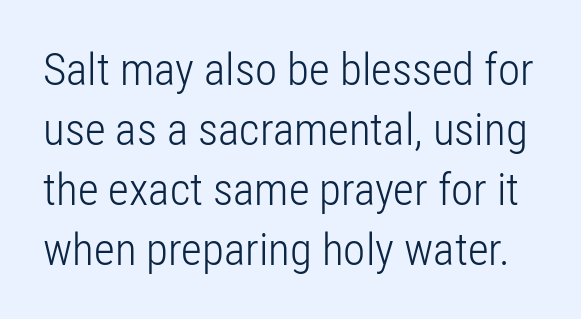
The image shows 45 px light, condensed sans-serif type, upright; set normal line spacing (1.33x), normal letter spacing, not underlined; low stroke contrast and a medium x-height.
